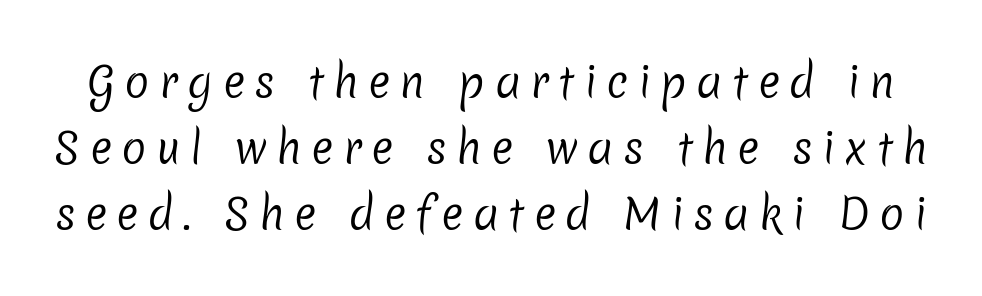
{"serif": "no", "bold": "no", "weight": "regular", "width": "normal", "stroke_contrast": "low", "x_height": "medium", "monospaced": "no", "underline": "no", "line_spacing": "normal", "line_spacing_ratio": 1.57, "letter_spacing": "wide", "letter_spacing_em": 0.22, "glyph_px": 42}
